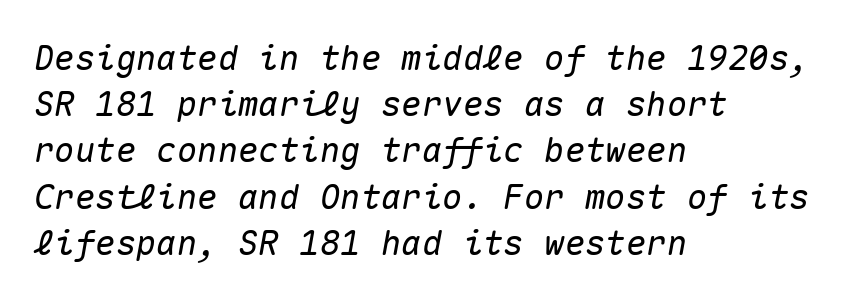
Looks like terminal output: every glyph gets an equal slot. Each word holds together tightly as a unit, with standard inter-letter gaps. Slanted lettering throughout. Underlining? Definitely not there.
